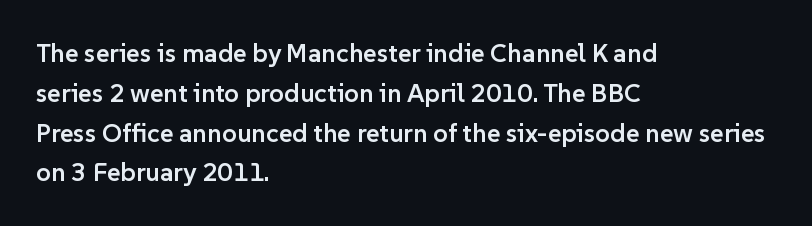
The image shows 26 px text type, upright; set left-aligned, normal line spacing (1.53x), normal letter spacing, not underlined.
